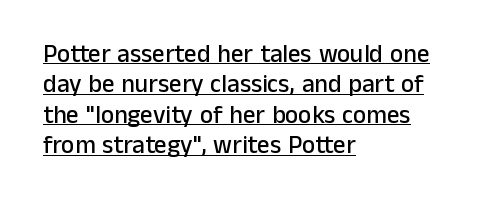
{"italic": "no", "underline": "yes", "align": "left", "line_spacing_ratio": 1.22, "letter_spacing": "normal", "letter_spacing_em": 0.0, "glyph_px": 25}
